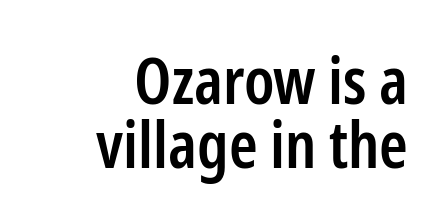
Q: Is the text bold? A: Semi-bold.
Q: Is the text italic (slanted)? A: No, it is upright.
Q: Is the typeface a serif or a sans-serif typeface? A: Sans-serif.
Q: Is the text underlined? A: No.
Q: How is the paragraph aligned? A: Right-aligned.
Q: Is the spacing between letters normal or unusually wide? A: Normal.
Q: Is the spacing between lines tight, normal or loose? A: Tight.
Q: Width (condensed, normal, or wide)? A: Condensed.
Q: Stroke contrast? A: Low.
Q: x-height? A: Medium.
Q: Monospaced? A: No.
